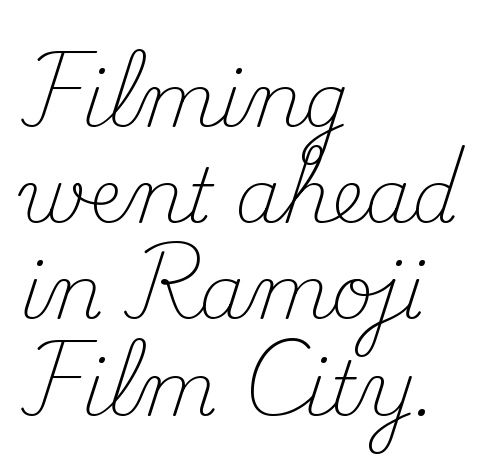
{"serif": "yes", "bold": "no", "weight": "light", "width": "normal", "stroke_contrast": "medium", "x_height": "small", "monospaced": "no", "underline": "no", "align": "left", "line_spacing": "normal", "line_spacing_ratio": 1.3, "letter_spacing": "normal", "letter_spacing_em": 0.0, "glyph_px": 74}
